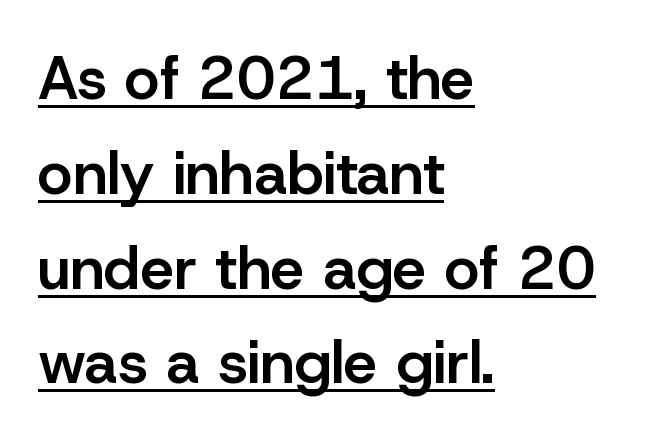
{"serif": "no", "italic": "no", "bold": "semi", "weight": "semibold", "width": "normal", "stroke_contrast": "low", "x_height": "medium", "monospaced": "no", "underline": "yes", "align": "left", "line_spacing": "normal", "line_spacing_ratio": 1.58, "letter_spacing": "normal", "letter_spacing_em": 0.0, "glyph_px": 60}
